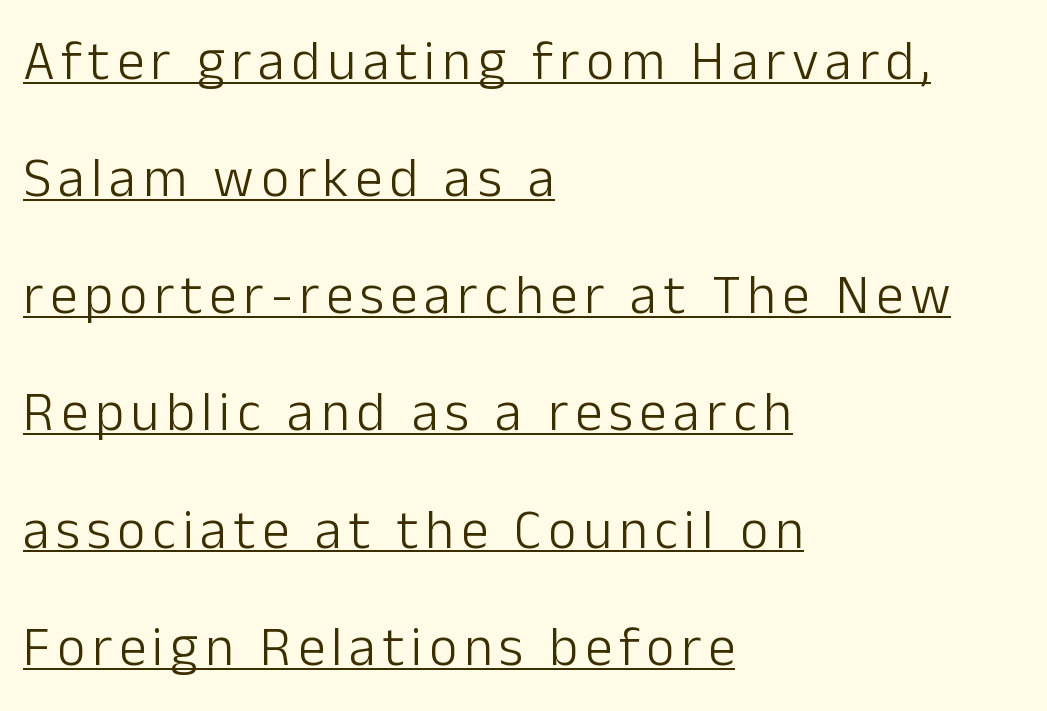
The image shows 55 px light sans-serif type, upright; set left-aligned, loose line spacing (2.13x), underlined; low stroke contrast and a medium x-height.
